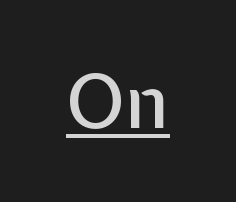
The image shows 74 px sans-serif type, upright; set normal letter spacing, underlined; low stroke contrast and a medium x-height.
